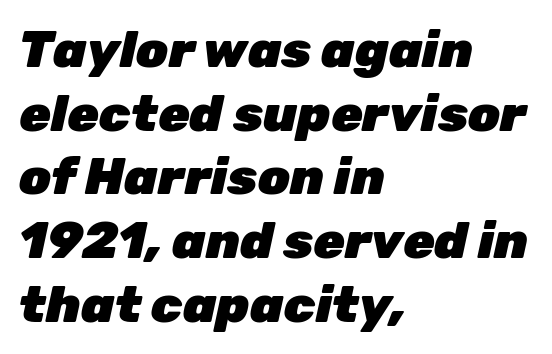
Q: Is the text bold? A: Yes.
Q: Is the text italic (slanted)? A: Yes, it leans right by about 12 degrees.
Q: Is the text underlined? A: No.
Q: How is the paragraph aligned? A: Left-aligned.
Q: Is the spacing between letters normal or unusually wide? A: Normal.
Q: Is the spacing between lines tight, normal or loose? A: Normal.
Q: Width (condensed, normal, or wide)? A: Normal.
Q: Stroke contrast? A: Low.
Q: x-height? A: Medium.
Q: Monospaced? A: No.
